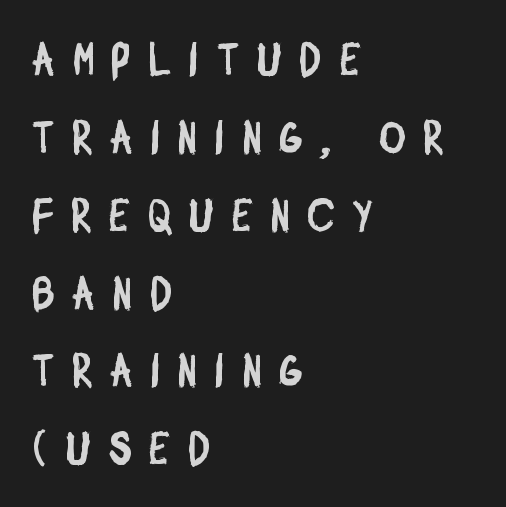
{"serif": "no", "width": "condensed", "stroke_contrast": "low", "x_height": "large", "monospaced": "no", "underline": "no", "align": "left", "line_spacing_ratio": 1.73, "letter_spacing": "wide", "letter_spacing_em": 0.41, "glyph_px": 45}
